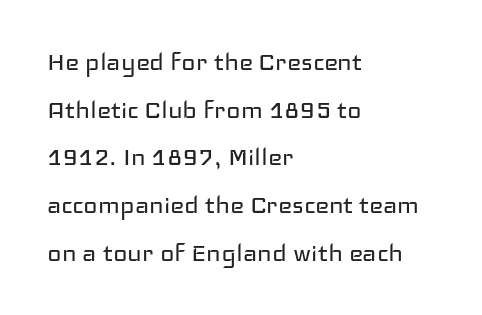
The image shows 30 px regular-weight, wide sans-serif type, upright; set left-aligned, normal line spacing (1.59x), normal letter spacing, not underlined; low stroke contrast and a medium x-height.
